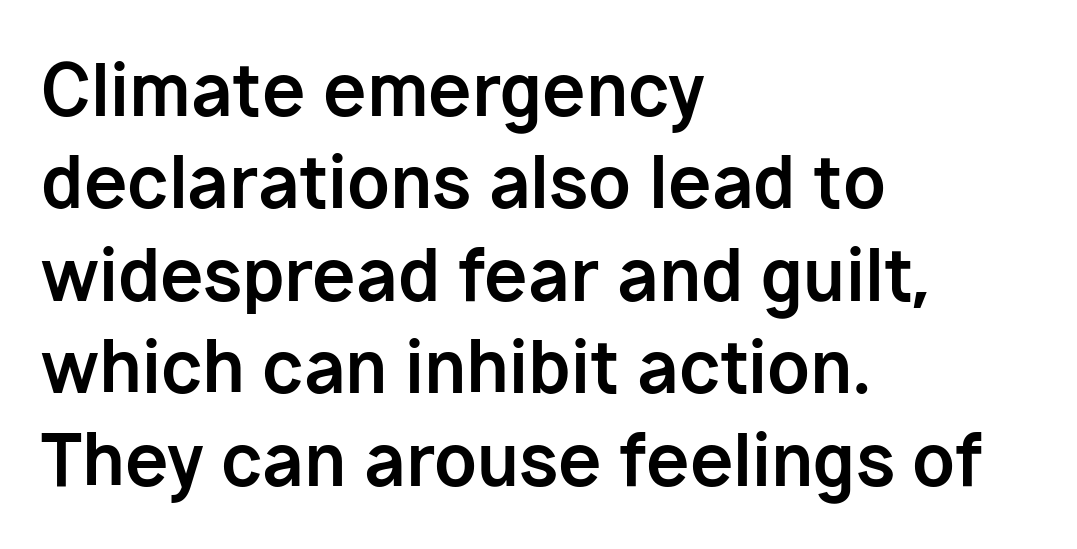
Whoever set this chose a conventional vertical rhythm. On the weight axis this lands at bold, roughly 700. The text was rendered using a sans face with plain stroke endings. The typography opts for an upright posture over an oblique one. How are the letters spaced? Ordinarily, with no added tracking. Which margin do the lines hug? The left one — the right edge is uneven.
